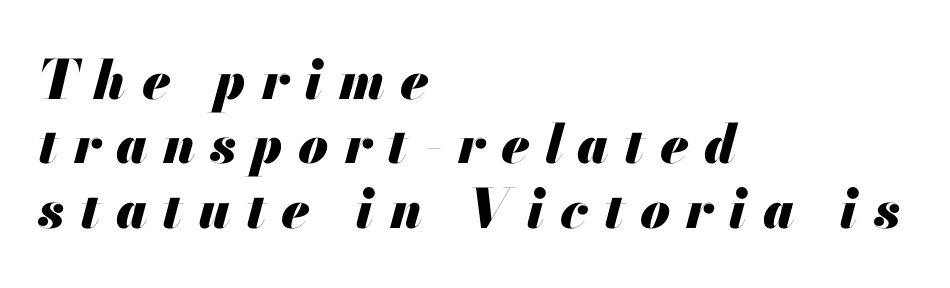
Q: Is the text bold? A: Yes.
Q: Is the text italic (slanted)? A: Yes, it leans right by about 13 degrees.
Q: Is the text underlined? A: No.
Q: How is the paragraph aligned? A: Left-aligned.
Q: Is the spacing between letters normal or unusually wide? A: Unusually wide.
Q: Width (condensed, normal, or wide)? A: Normal.
Q: Stroke contrast? A: Medium.
Q: x-height? A: Small.
Q: Monospaced? A: No.
